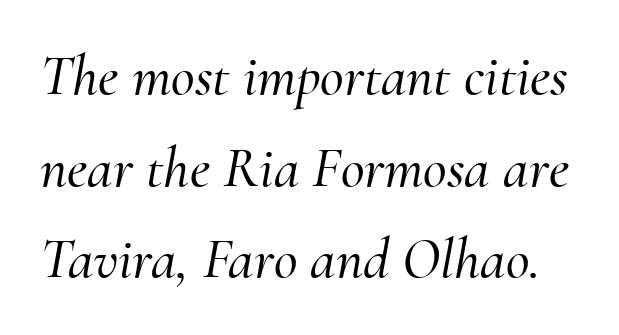
The image shows 58 px serif type, italic (leaning right); set normal line spacing (1.58x), normal letter spacing, not underlined; medium stroke contrast and a small x-height.
